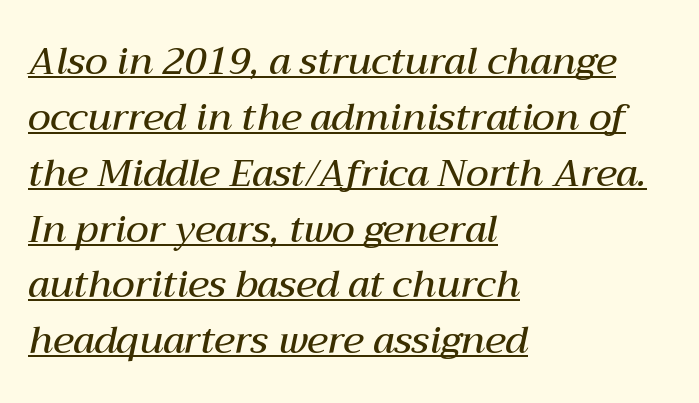
{"italic": "yes", "lean": "right", "slant_degrees": 12, "bold": "semi", "weight": "semibold", "width": "normal", "stroke_contrast": "medium", "x_height": "medium", "monospaced": "no", "underline": "yes", "align": "left", "line_spacing": "normal", "line_spacing_ratio": 1.47, "letter_spacing": "normal", "letter_spacing_em": 0.0, "glyph_px": 38}
